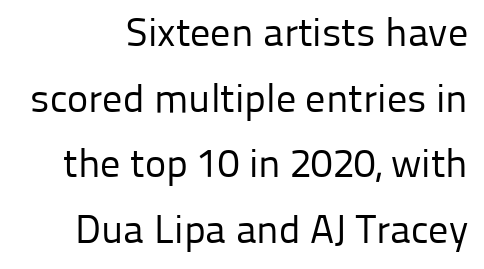
If you drew a line through each stem, it would be perfectly vertical. This is not heavy type; no bold has been used. The letters advance in unequal steps, a hallmark of proportional type. The area under the type is left untouched. The line-height multiplier appears to be the usual default.
